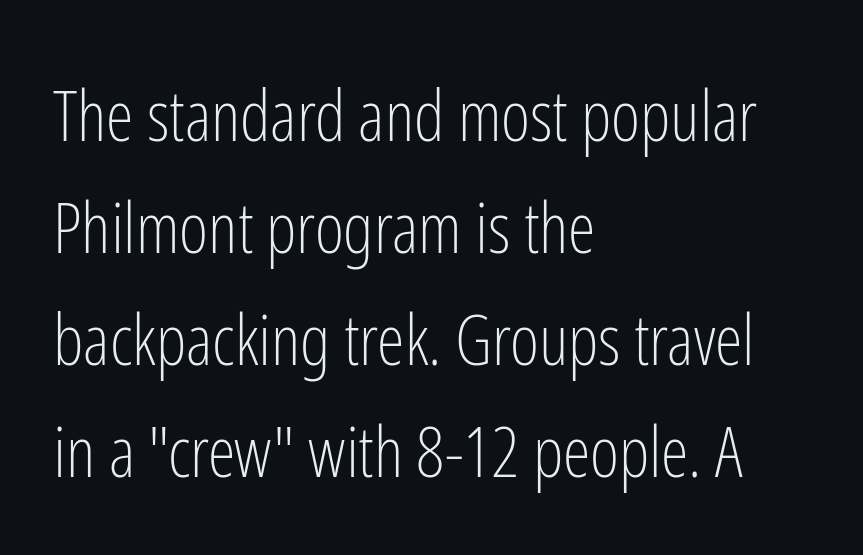
{"serif": "no", "italic": "no", "bold": "no", "weight": "light", "width": "condensed", "stroke_contrast": "low", "x_height": "medium", "monospaced": "no", "underline": "no", "align": "left", "line_spacing": "normal", "line_spacing_ratio": 1.6, "letter_spacing": "normal", "letter_spacing_em": 0.0, "glyph_px": 70}
